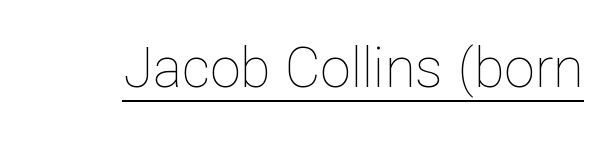
The image shows 55 px thin type, upright; set normal letter spacing, underlined; low stroke contrast and a medium x-height.
